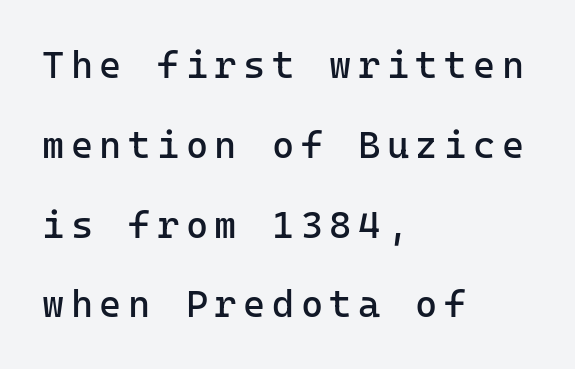
{"serif": "no", "italic": "no", "bold": "no", "weight": "regular", "width": "normal", "stroke_contrast": "low", "x_height": "medium", "monospaced": "yes", "underline": "no", "align": "left", "line_spacing": "loose", "line_spacing_ratio": 2.1, "glyph_px": 38}
